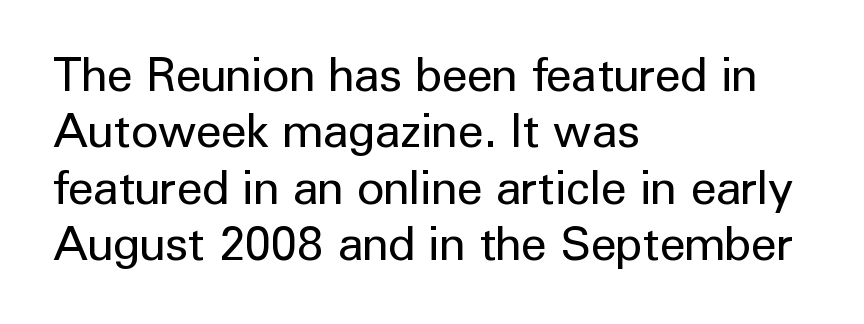
The image shows 47 px regular-weight sans-serif type, upright; set left-aligned, line spacing 1.2x, normal letter spacing, not underlined; low stroke contrast and a medium x-height.
